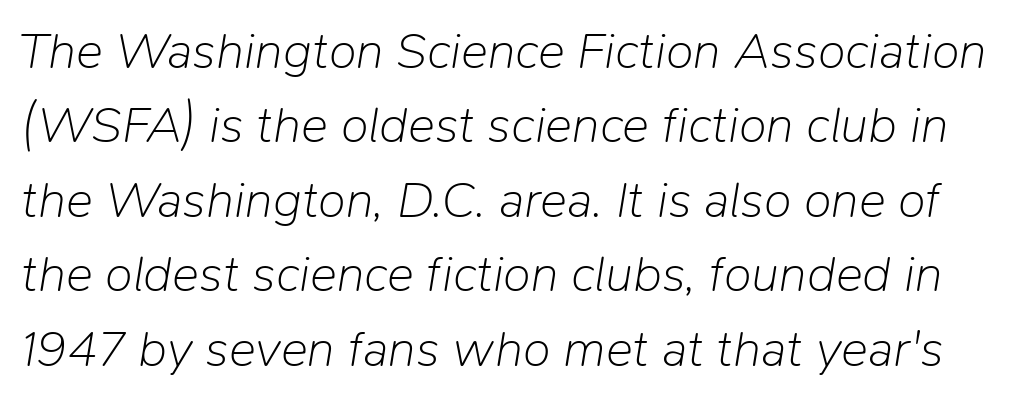
The vertical gap from one line to the next is medium. Only glyphs here, with clear space below each row. The letters are slanted; this is an italic face. How are the letters spaced? Ordinarily, with no added tracking. No chunkiness to these letters — they're not bold.
